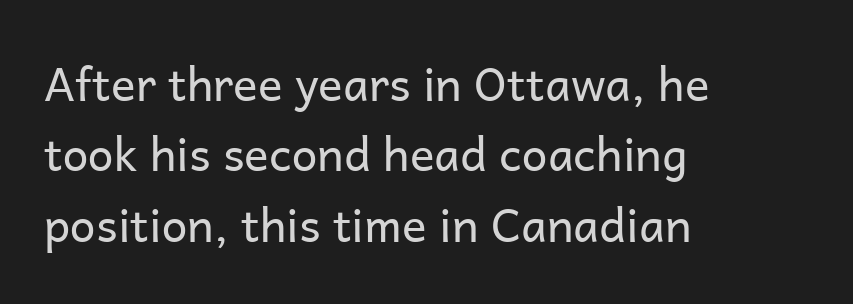
Q: Is the text bold? A: No.
Q: Is the text italic (slanted)? A: No, it is upright.
Q: Is the typeface a serif or a sans-serif typeface? A: Sans-serif.
Q: Is the text underlined? A: No.
Q: How is the paragraph aligned? A: Left-aligned.
Q: Is the spacing between letters normal or unusually wide? A: Normal.
Q: Is the spacing between lines tight, normal or loose? A: Normal.
Q: Width (condensed, normal, or wide)? A: Normal.
Q: Stroke contrast? A: Low.
Q: x-height? A: Medium.
Q: Monospaced? A: No.
